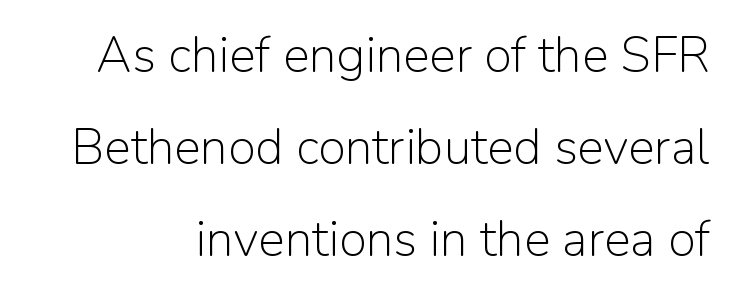
{"serif": "no", "italic": "no", "bold": "no", "weight": "light", "width": "normal", "stroke_contrast": "low", "x_height": "medium", "monospaced": "no", "underline": "no", "line_spacing_ratio": 1.84, "letter_spacing": "normal", "letter_spacing_em": 0.0, "glyph_px": 50}
